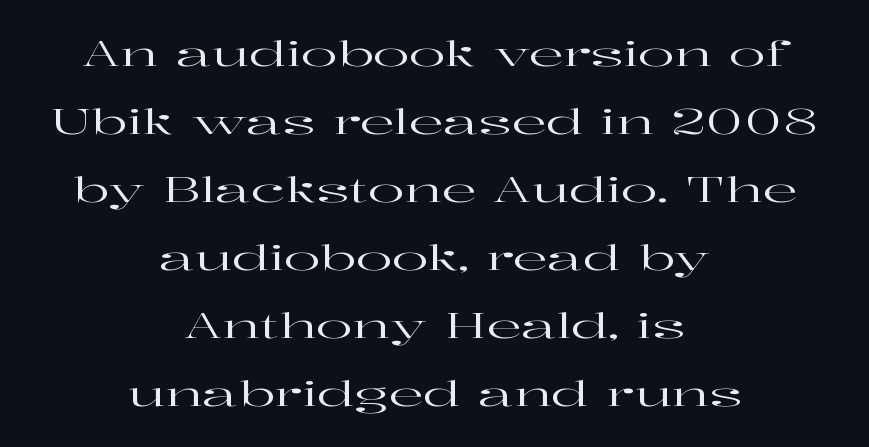
The image shows 34 px wide serif type, upright; set centered, loose line spacing (2.0x), normal letter spacing, not underlined; high stroke contrast and a medium x-height.
